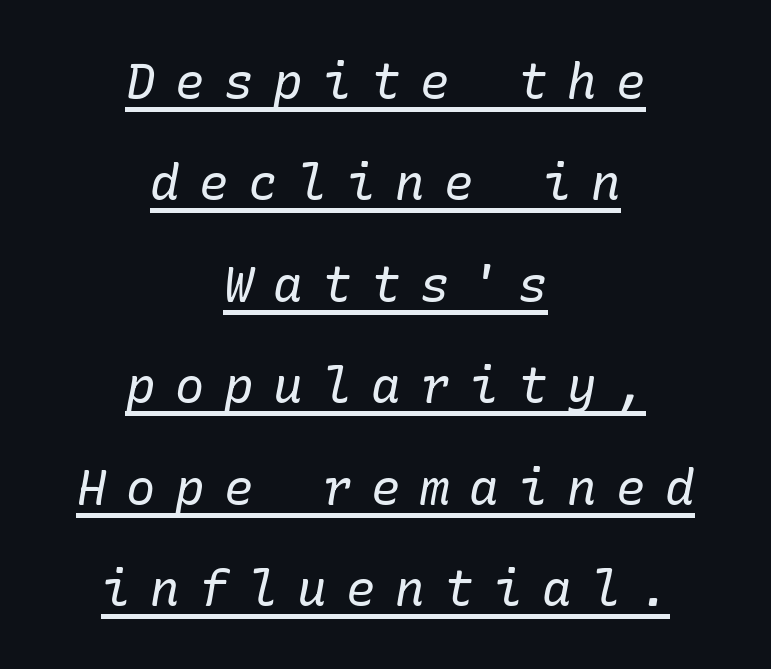
Yep, that's italic — everything's leaning. The typesetting does not lean heavy: it is not bold. Horizontal bands of white between lines are thick stripes. Observe the wide spacing: letters keep a clear distance from each other.
